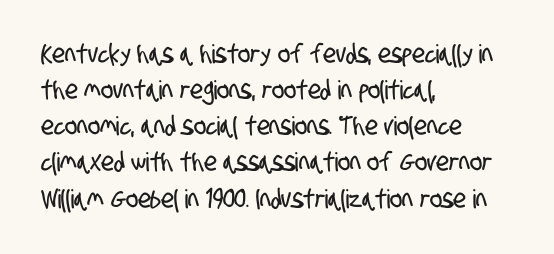
The image shows 26 px text type; set left-aligned, normal line spacing (1.39x), normal letter spacing, not underlined.
